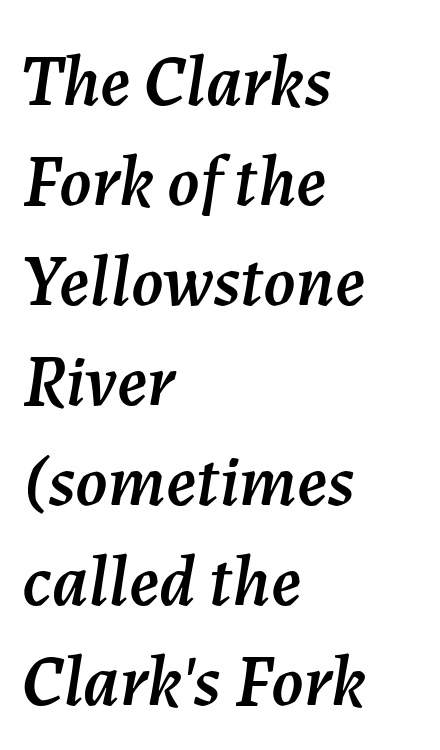
Q: Is the text italic (slanted)? A: Yes, it leans right by about 7 degrees.
Q: Is the text underlined? A: No.
Q: How is the paragraph aligned? A: Left-aligned.
Q: Is the spacing between letters normal or unusually wide? A: Normal.
Q: Is the spacing between lines tight, normal or loose? A: Normal.
Q: Width (condensed, normal, or wide)? A: Normal.
Q: Stroke contrast? A: Medium.
Q: x-height? A: Medium.
Q: Monospaced? A: No.
